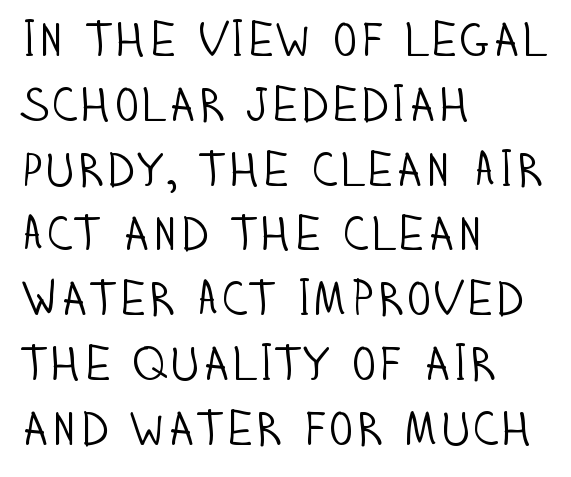
{"serif": "no", "italic": "no", "bold": "no", "weight": "light", "width": "condensed", "stroke_contrast": "low", "x_height": "large", "monospaced": "no", "underline": "no", "align": "left", "line_spacing": "normal", "line_spacing_ratio": 1.35, "letter_spacing": "normal", "letter_spacing_em": 0.0, "glyph_px": 48}
